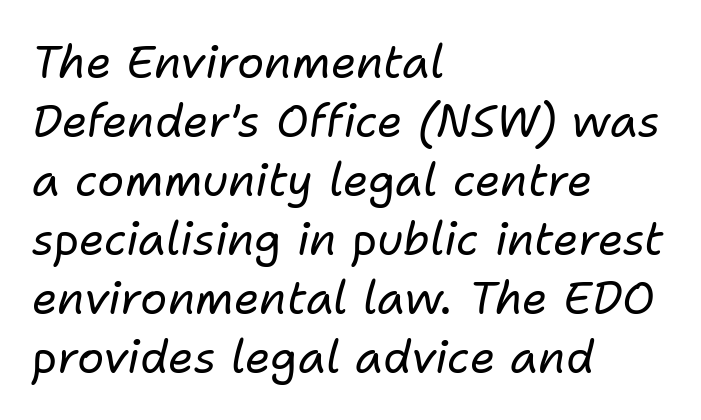
This is oblique type, the kind used for emphasis or titles. You could not count columns in this text — the font is proportionally spaced. What's the leading like? Ordinary, nothing unusual. Glance below the letters and you will spot only blank space.
